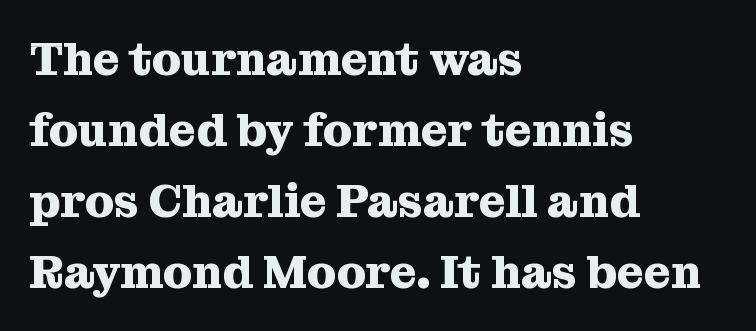
To sum up the face: it has serifs. Horizontal alignment here is leftward, the default for most running prose. One glance says typical: line gaps are just what's usual. Thick stems and heavy bowls — unmistakably bold. Honestly, the letter spacing is just normal — you wouldn't notice it. Italic: no, the glyphs are upright roman.
